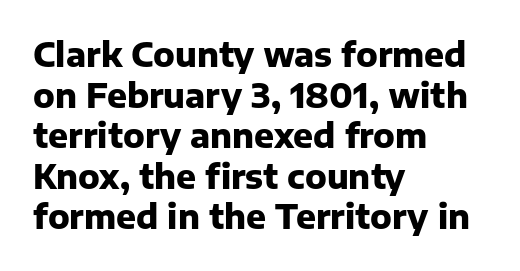
{"serif": "no", "italic": "no", "bold": "yes", "weight": "heavy", "width": "normal", "stroke_contrast": "low", "x_height": "medium", "monospaced": "no", "underline": "no", "align": "left", "line_spacing_ratio": 1.23, "letter_spacing": "normal", "letter_spacing_em": 0.0, "glyph_px": 33}
